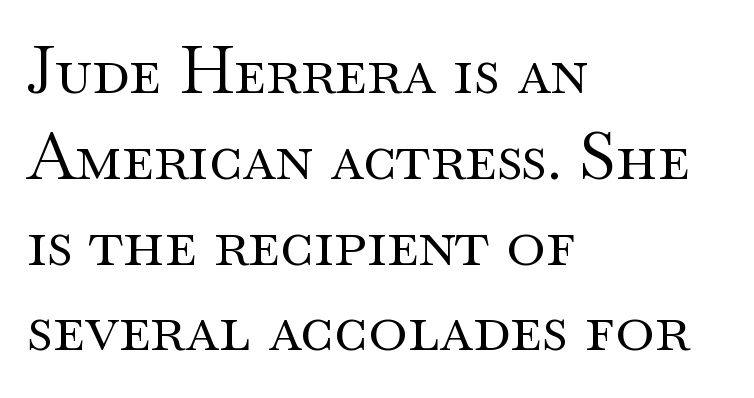
The image shows 66 px regular-weight, wide serif type, upright; set left-aligned, normal line spacing (1.3x), normal letter spacing, not underlined; medium stroke contrast and a small x-height.
